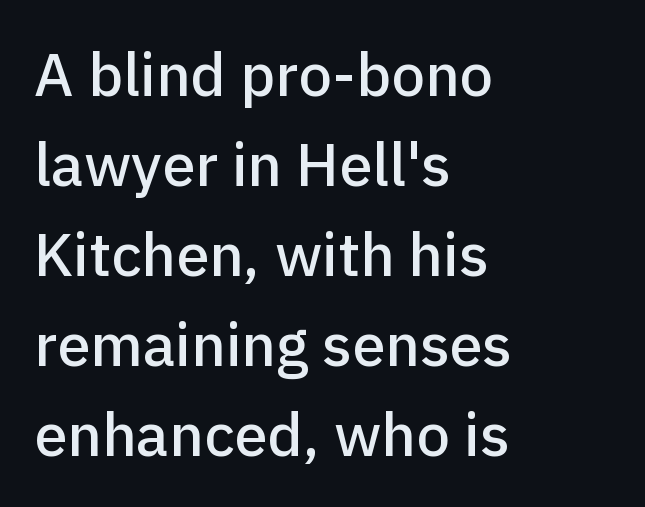
You could call the tracking neutral — neither tight nor loose. If you measured baseline to baseline, you'd find a middling distance. Check where the strokes stop: nothing finishes them off — pure sans. These lines are rendered in a variable-pitch font. Notice how the passage keeps a crisp vertical edge on the left only. The area under the type is left untouched.
